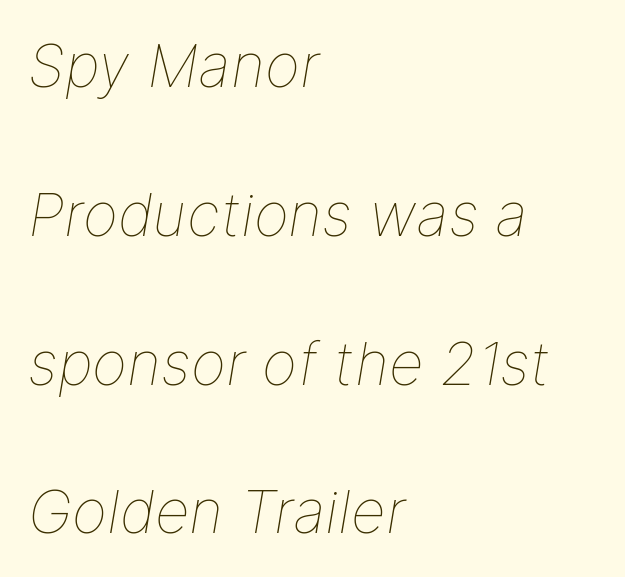
{"italic": "yes", "lean": "right", "slant_degrees": 9, "bold": "no", "weight": "thin", "width": "normal", "stroke_contrast": "low", "x_height": "medium", "monospaced": "no", "underline": "no", "align": "left", "line_spacing": "loose", "line_spacing_ratio": 2.48, "letter_spacing": "normal", "letter_spacing_em": 0.0, "glyph_px": 60}
